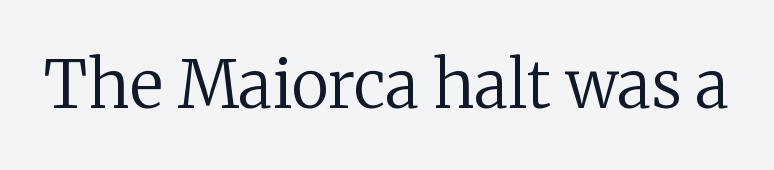
{"serif": "yes", "italic": "no", "bold": "no", "weight": "regular", "width": "normal", "stroke_contrast": "low", "x_height": "medium", "monospaced": "no", "underline": "no", "letter_spacing": "normal", "letter_spacing_em": 0.0, "glyph_px": 65}
